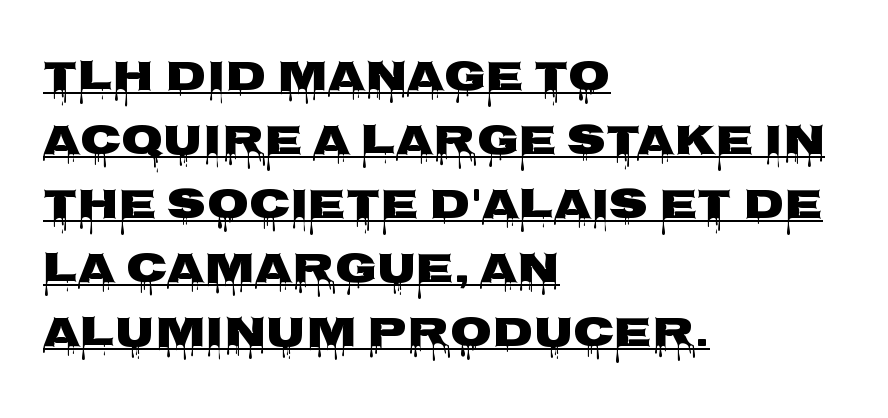
Italic? Not at all — the glyphs are vertical. In designer terms, the underline attribute is active on this setting. Students, note that the glyphs here touch the page at normal intervals. The passage shown is typed in a proportional face where columns would drift.
